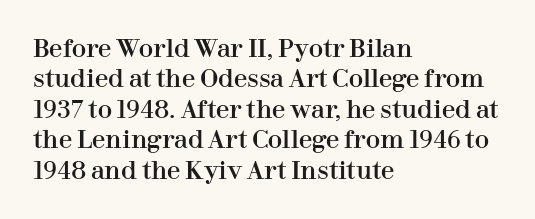
Q: Is the text italic (slanted)? A: No, it is upright.
Q: Is the text underlined? A: No.
Q: How is the paragraph aligned? A: Left-aligned.
Q: Is the spacing between letters normal or unusually wide? A: Normal.
Q: Is the spacing between lines tight, normal or loose? A: Normal.
